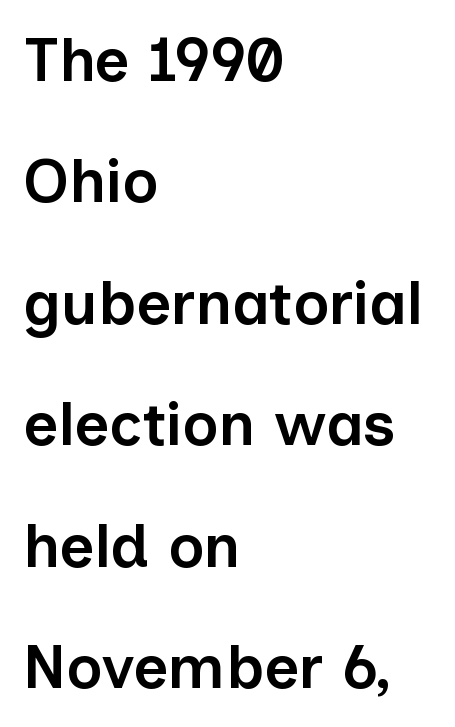
{"serif": "no", "italic": "no", "bold": "semi", "weight": "semibold", "width": "normal", "stroke_contrast": "low", "x_height": "medium", "monospaced": "no", "underline": "no", "align": "left", "line_spacing": "loose", "line_spacing_ratio": 1.99, "letter_spacing": "normal", "letter_spacing_em": 0.0, "glyph_px": 61}
